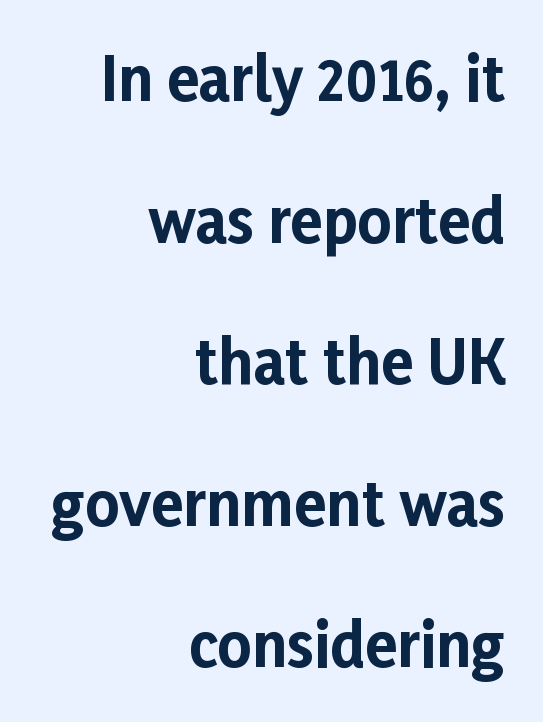
Q: Is the text bold? A: Yes.
Q: Is the text italic (slanted)? A: No, it is upright.
Q: Is the typeface a serif or a sans-serif typeface? A: Sans-serif.
Q: Is the text underlined? A: No.
Q: How is the paragraph aligned? A: Right-aligned.
Q: Is the spacing between letters normal or unusually wide? A: Normal.
Q: Is the spacing between lines tight, normal or loose? A: Loose.
Q: Width (condensed, normal, or wide)? A: Normal.
Q: Stroke contrast? A: Low.
Q: x-height? A: Medium.
Q: Monospaced? A: No.
